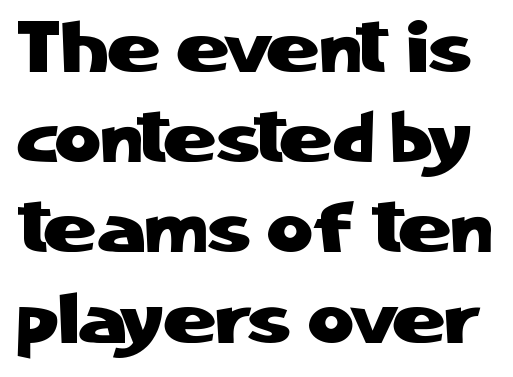
{"serif": "no", "italic": "no", "width": "normal", "stroke_contrast": "low", "x_height": "medium", "monospaced": "no", "underline": "no", "line_spacing": "normal", "line_spacing_ratio": 1.27, "letter_spacing": "normal", "letter_spacing_em": 0.0, "glyph_px": 71}
